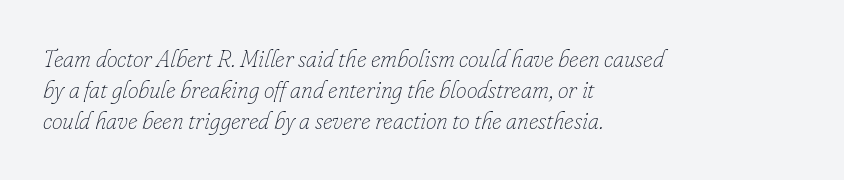
Looking at the ascenders, they clearly lean. Has an underline been added? It has not. Weight class: somewhere from thin through regular. These lines are set flush left with a ragged right edge.
